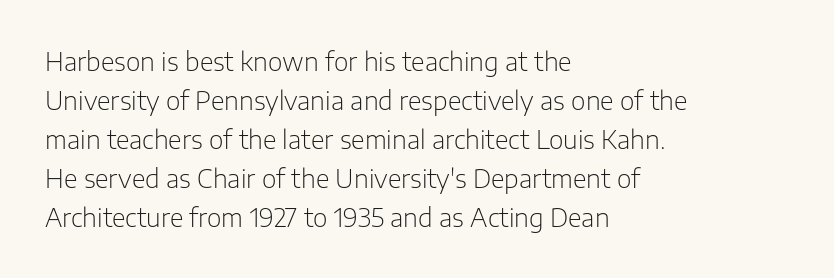
Q: Is the text bold? A: No.
Q: Is the text italic (slanted)? A: No, it is upright.
Q: Is the text underlined? A: No.
Q: How is the paragraph aligned? A: Left-aligned.
Q: Is the spacing between letters normal or unusually wide? A: Normal.
Q: Is the spacing between lines tight, normal or loose? A: Normal.
